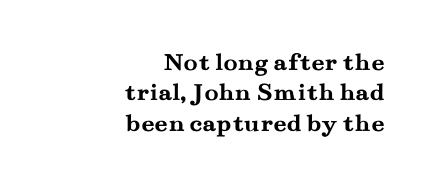
{"italic": "no", "bold": "yes", "underline": "no", "align": "right", "line_spacing_ratio": 1.17, "letter_spacing": "normal", "letter_spacing_em": 0.0, "glyph_px": 26}
